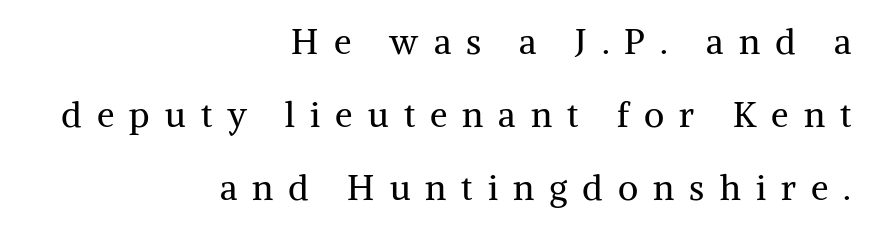
{"serif": "yes", "italic": "no", "bold": "no", "weight": "regular", "width": "normal", "stroke_contrast": "medium", "x_height": "medium", "monospaced": "no", "underline": "no", "align": "right", "line_spacing": "loose", "line_spacing_ratio": 2.09, "letter_spacing": "wide", "letter_spacing_em": 0.43, "glyph_px": 35}
